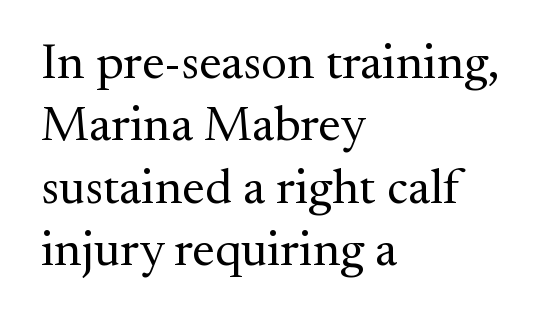
{"serif": "yes", "italic": "no", "bold": "no", "weight": "regular", "width": "normal", "stroke_contrast": "medium", "x_height": "small", "monospaced": "no", "underline": "no", "align": "left", "line_spacing": "normal", "line_spacing_ratio": 1.25, "letter_spacing": "normal", "letter_spacing_em": 0.0, "glyph_px": 50}
